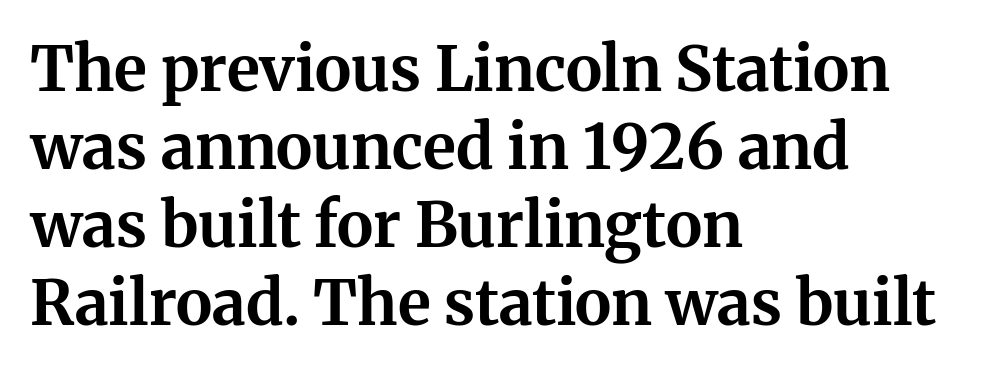
The image shows 62 px bold serif type, upright; set left-aligned, normal line spacing (1.26x), normal letter spacing, not underlined; medium stroke contrast and a medium x-height.
